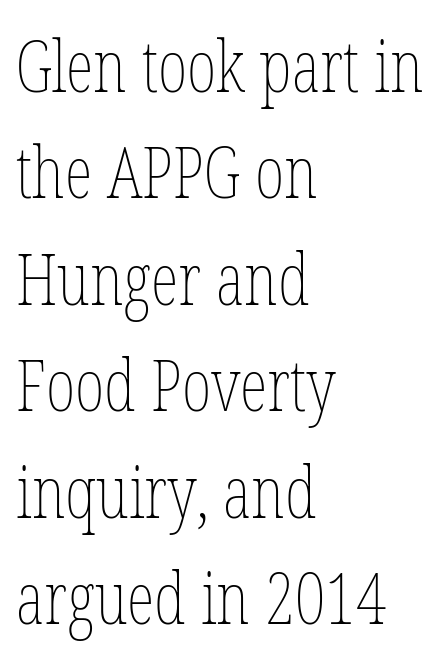
The image shows 71 px thin, condensed type, upright; set left-aligned, normal line spacing (1.5x), normal letter spacing, not underlined; low stroke contrast and a medium x-height.
